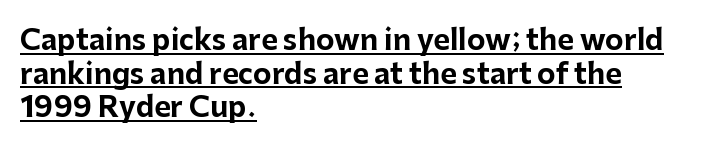
The letters advance in unequal steps, a hallmark of proportional type. What decoration does the sample have? An underline. These lines were composed using upright roman letters. Note: no serifs on the glyphs.
